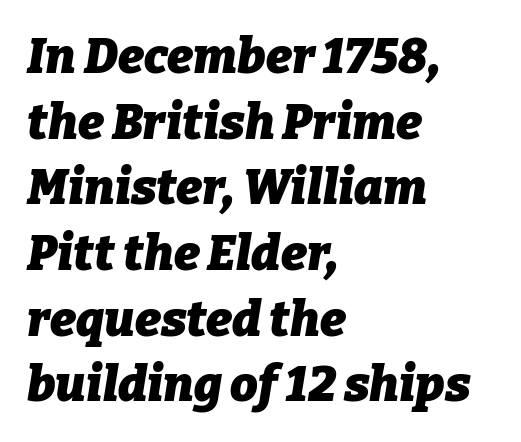
Q: Is the text bold? A: Yes.
Q: Is the text italic (slanted)? A: Yes, it leans right by about 9 degrees.
Q: Is the text underlined? A: No.
Q: How is the paragraph aligned? A: Left-aligned.
Q: Is the spacing between letters normal or unusually wide? A: Normal.
Q: Is the spacing between lines tight, normal or loose? A: Normal.
Q: Width (condensed, normal, or wide)? A: Normal.
Q: Stroke contrast? A: Low.
Q: x-height? A: Medium.
Q: Monospaced? A: No.
